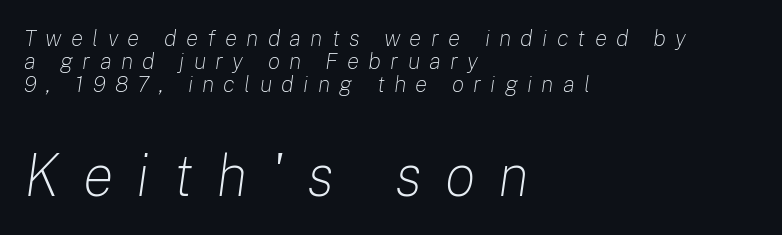
{"italic": "yes", "lean": "right", "slant_degrees": 8, "bold": "no", "weight": "light", "width": "normal", "stroke_contrast": "low", "x_height": "medium", "monospaced": "no", "underline": "no", "align": "left", "line_spacing": "tight", "line_spacing_ratio": 1.01, "letter_spacing": "wide", "letter_spacing_em": 0.4, "larger_block": "second", "size_ratio": 2.52, "glyph_px": 58}
